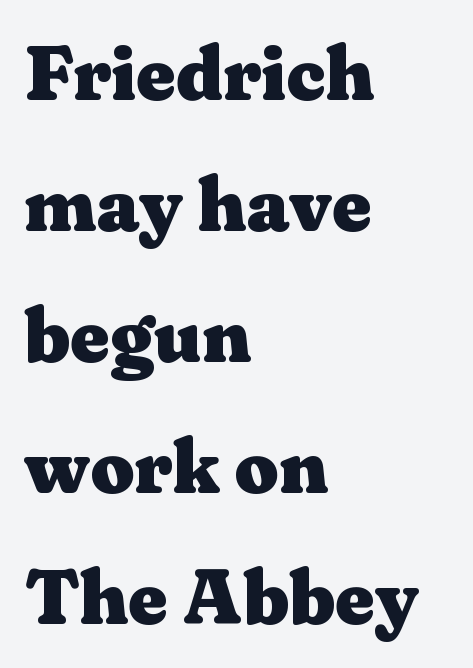
Q: Is the text bold? A: Yes.
Q: Is the text italic (slanted)? A: No, it is upright.
Q: Is the typeface a serif or a sans-serif typeface? A: Serif.
Q: Is the text underlined? A: No.
Q: How is the paragraph aligned? A: Left-aligned.
Q: Is the spacing between letters normal or unusually wide? A: Normal.
Q: Is the spacing between lines tight, normal or loose? A: Normal.
Q: Width (condensed, normal, or wide)? A: Wide.
Q: Stroke contrast? A: Medium.
Q: x-height? A: Medium.
Q: Monospaced? A: No.
